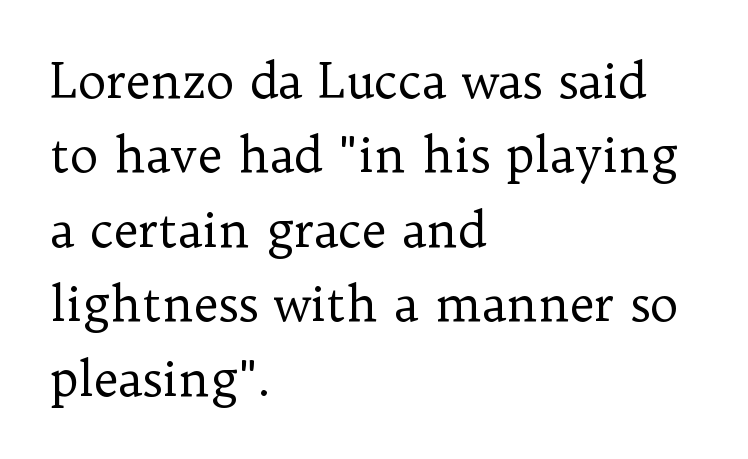
The image shows 48 px regular-weight serif type, upright; set left-aligned, normal line spacing (1.55x), normal letter spacing, not underlined; low stroke contrast and a medium x-height.
